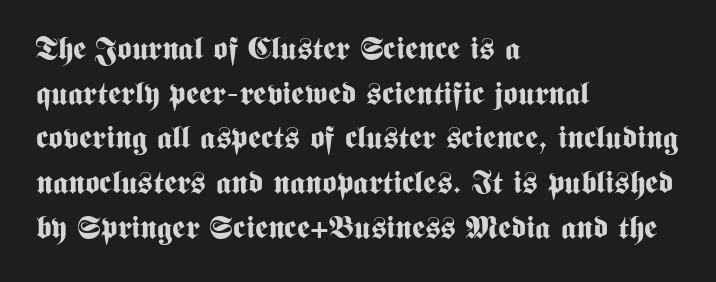
Q: Is the text bold? A: Yes.
Q: Is the text italic (slanted)? A: No, it is upright.
Q: Is the typeface a serif or a sans-serif typeface? A: Sans-serif.
Q: Is the text underlined? A: No.
Q: How is the paragraph aligned? A: Left-aligned.
Q: Is the spacing between letters normal or unusually wide? A: Normal.
Q: Is the spacing between lines tight, normal or loose? A: Normal.
Q: Width (condensed, normal, or wide)? A: Condensed.
Q: Stroke contrast? A: Medium.
Q: x-height? A: Medium.
Q: Monospaced? A: No.
